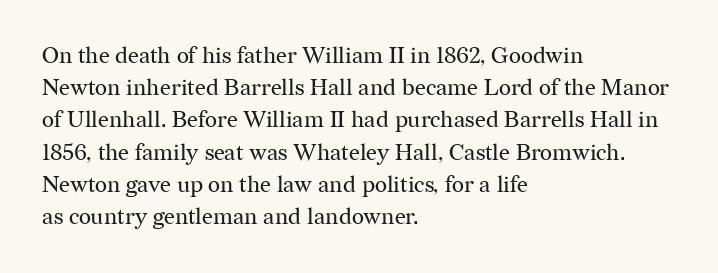
Regarding leading, the lines here are spaced in the standard way. The setting favours the left margin, as ordinary paragraphs usually do. The typeface has the unassuming heft of standard copy or less. The tracking reads as untouched default to a designer's eye. Type without underlining. Vertical strokes here are truly vertical.
